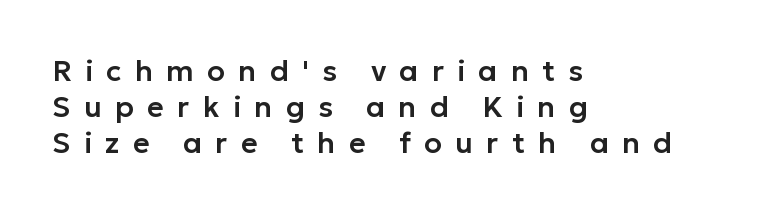
Q: Is the text italic (slanted)? A: No, it is upright.
Q: Is the typeface a serif or a sans-serif typeface? A: Sans-serif.
Q: Is the text underlined? A: No.
Q: How is the paragraph aligned? A: Left-aligned.
Q: Is the spacing between letters normal or unusually wide? A: Unusually wide.
Q: Width (condensed, normal, or wide)? A: Normal.
Q: Stroke contrast? A: Low.
Q: x-height? A: Medium.
Q: Monospaced? A: No.
